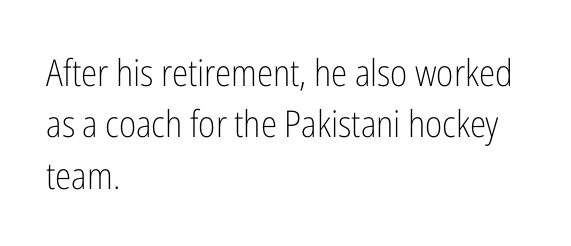
{"serif": "no", "italic": "no", "bold": "no", "weight": "light", "width": "condensed", "stroke_contrast": "low", "x_height": "medium", "monospaced": "no", "underline": "no", "align": "left", "line_spacing": "normal", "line_spacing_ratio": 1.39, "letter_spacing": "normal", "letter_spacing_em": 0.0, "glyph_px": 37}
